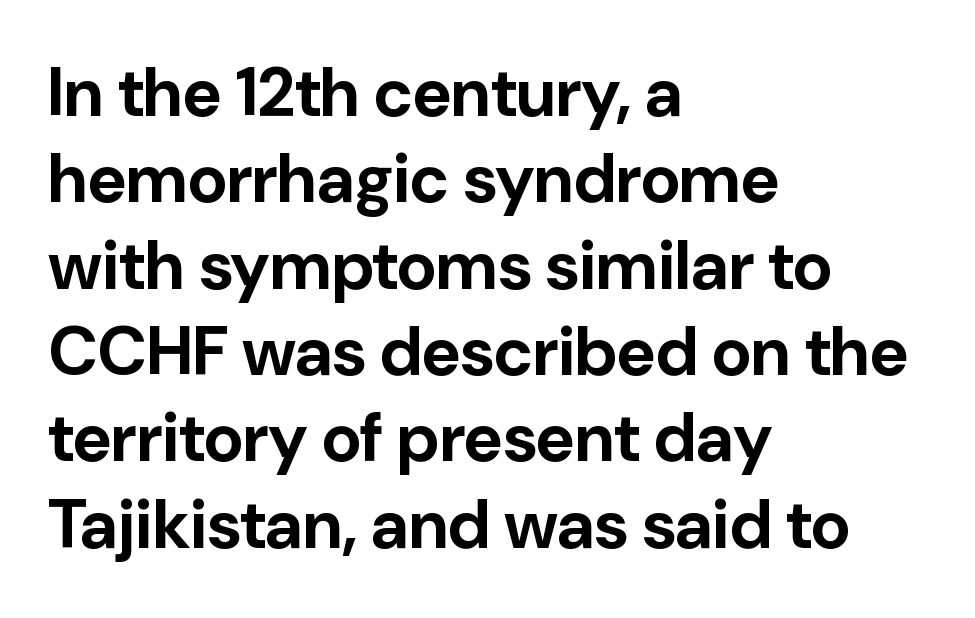
Q: Is the text bold? A: Yes.
Q: Is the text italic (slanted)? A: No, it is upright.
Q: Is the typeface a serif or a sans-serif typeface? A: Sans-serif.
Q: Is the text underlined? A: No.
Q: How is the paragraph aligned? A: Left-aligned.
Q: Is the spacing between letters normal or unusually wide? A: Normal.
Q: Is the spacing between lines tight, normal or loose? A: Normal.
Q: Width (condensed, normal, or wide)? A: Normal.
Q: Stroke contrast? A: Low.
Q: x-height? A: Medium.
Q: Monospaced? A: No.
